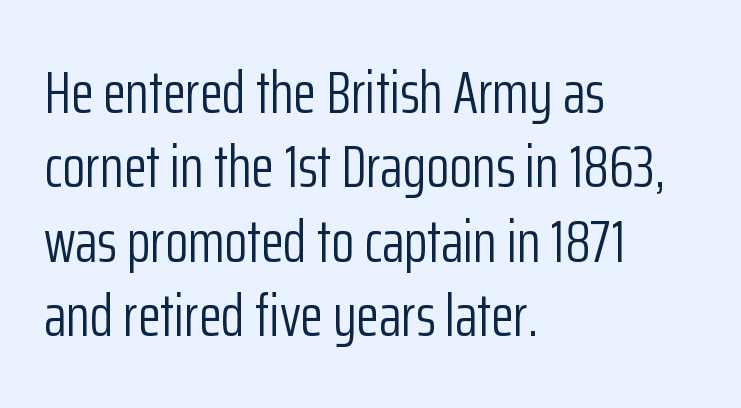
The image shows 60 px light, condensed sans-serif type, upright; set left-aligned, line spacing 1.24x, normal letter spacing, not underlined; low stroke contrast and a medium x-height.
